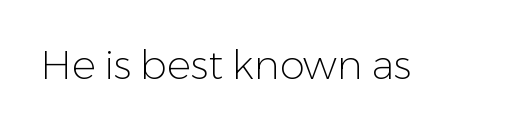
{"serif": "no", "italic": "no", "bold": "no", "weight": "light", "width": "normal", "stroke_contrast": "low", "x_height": "medium", "monospaced": "no", "underline": "no", "letter_spacing": "normal", "letter_spacing_em": 0.0, "glyph_px": 40}
